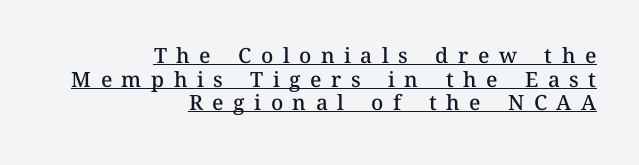
The image shows 21 px text type, upright; set right-aligned, tight line spacing (1.13x), unusually wide letter spacing (+0.45 em), underlined.
